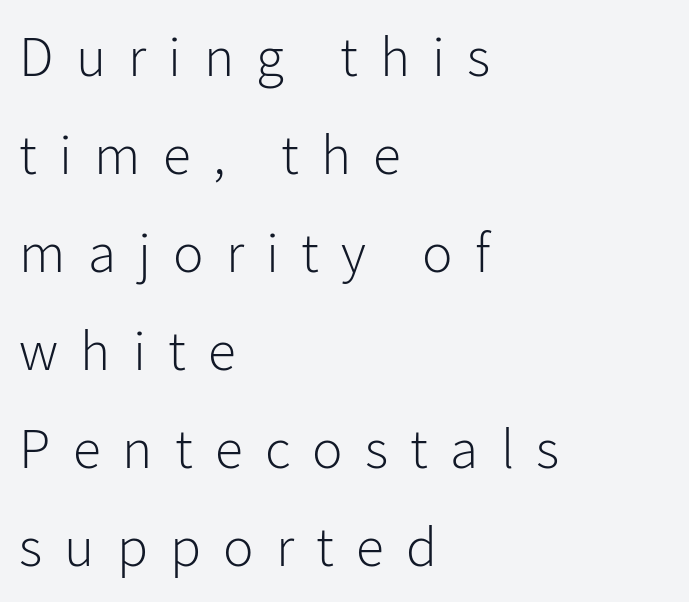
The image shows 57 px light sans-serif type, upright; set left-aligned, line spacing 1.72x, unusually wide letter spacing (+0.39 em), not underlined; low stroke contrast and a medium x-height.
